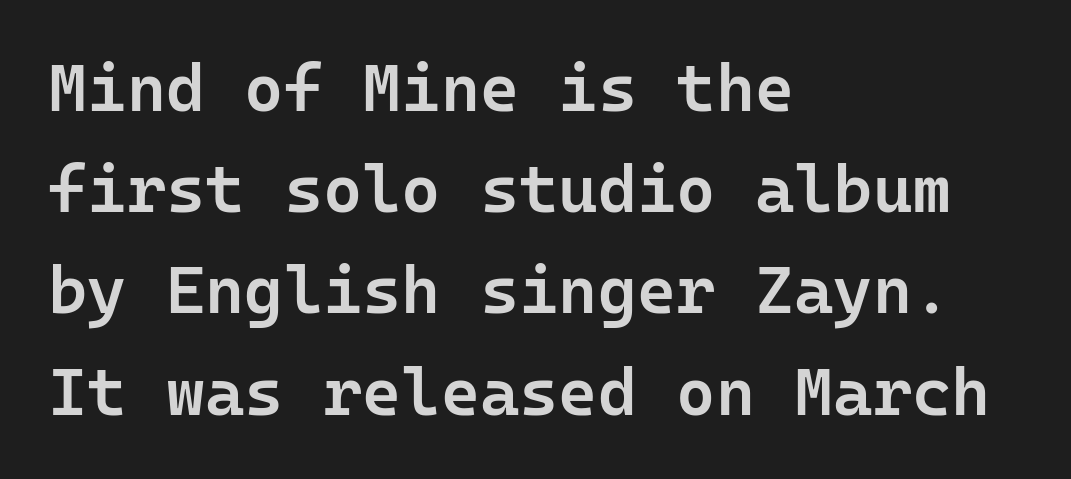
Here the designer chose a console-style face with uniform glyph widths. The vertical gap from one line to the next is medium. A typesetter would call this zero additional tracking. To sum up the face: it is a sans, with no serifs. Summary of weight: moderately heavy, a semibold.
